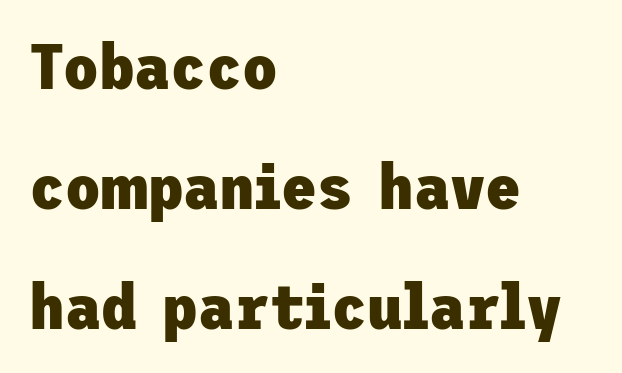
Q: Is the text bold? A: Yes.
Q: Is the text italic (slanted)? A: No, it is upright.
Q: Is the typeface a serif or a sans-serif typeface? A: Sans-serif.
Q: Is the text underlined? A: No.
Q: How is the paragraph aligned? A: Left-aligned.
Q: Is the spacing between letters normal or unusually wide? A: Normal.
Q: Width (condensed, normal, or wide)? A: Normal.
Q: Stroke contrast? A: Low.
Q: x-height? A: Medium.
